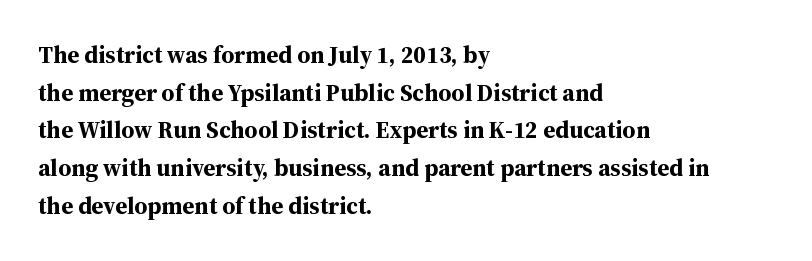
Q: Is the text bold? A: Yes.
Q: Is the text italic (slanted)? A: No, it is upright.
Q: Is the text underlined? A: No.
Q: How is the paragraph aligned? A: Left-aligned.
Q: Is the spacing between letters normal or unusually wide? A: Normal.
Q: Is the spacing between lines tight, normal or loose? A: Normal.
